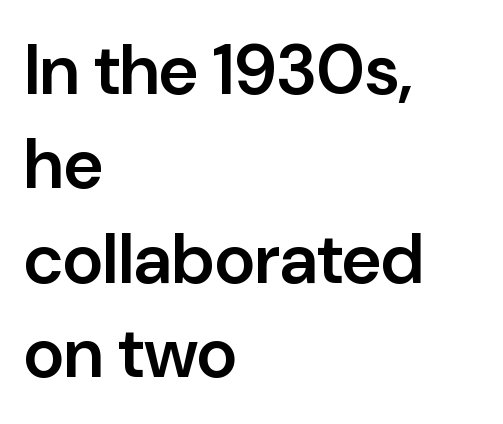
Proportional: the letters do not fall into vertical columns. Only glyphs here, with clear space below each row. The rendering keeps characters at their native spacing. Typographically, this falls in the sans-serif category.
